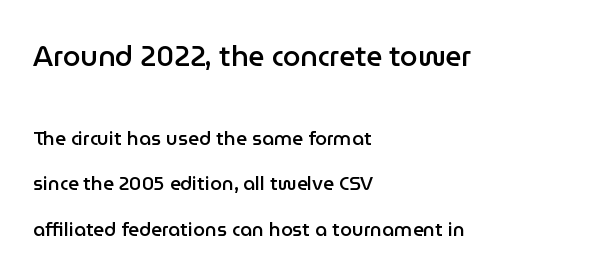
The passage shown begins with its larger block and ends with its smaller one. The letters advance in unequal steps, a hallmark of proportional type. Is the letter spacing exaggerated? No — it looks like the ordinary default. Baseline-to-baseline distance is far greater than the letter height.
